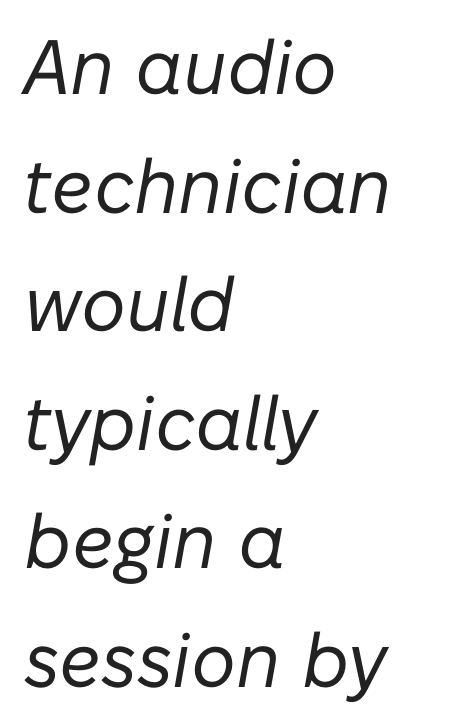
Q: Is the text bold? A: No.
Q: Is the text italic (slanted)? A: Yes, it leans right by about 10 degrees.
Q: Is the text underlined? A: No.
Q: How is the paragraph aligned? A: Left-aligned.
Q: Is the spacing between letters normal or unusually wide? A: Normal.
Q: Is the spacing between lines tight, normal or loose? A: Normal.
Q: Width (condensed, normal, or wide)? A: Normal.
Q: Stroke contrast? A: Low.
Q: x-height? A: Medium.
Q: Monospaced? A: No.
